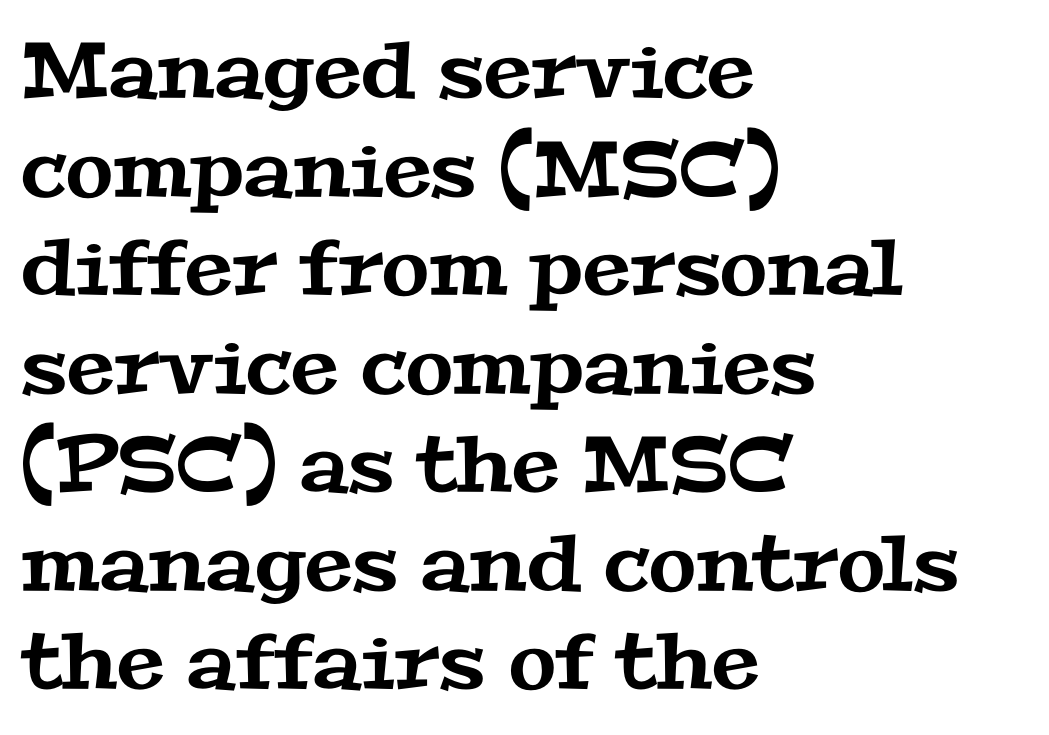
{"serif": "yes", "width": "wide", "stroke_contrast": "medium", "x_height": "medium", "monospaced": "no", "underline": "no", "align": "left", "line_spacing": "normal", "line_spacing_ratio": 1.28, "letter_spacing": "normal", "letter_spacing_em": 0.0, "glyph_px": 77}
